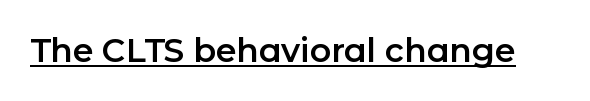
The image shows 33 px sans-serif type, upright; set normal letter spacing, underlined; low stroke contrast and a medium x-height.
